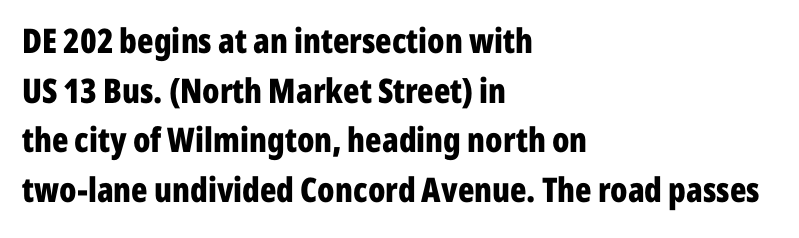
The letters stand upright; this is a roman face. Evenly set lines give the paragraph a standard silhouette. The horizontal fit of the characters is conventional and even. The type family on display is of the sans-serif kind.
